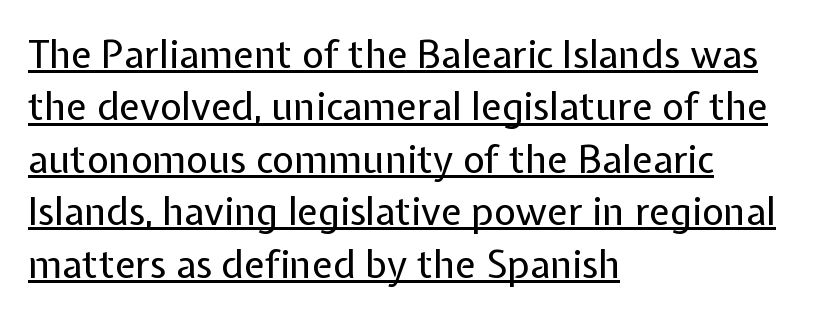
{"serif": "no", "italic": "no", "bold": "no", "weight": "regular", "width": "normal", "stroke_contrast": "low", "x_height": "medium", "monospaced": "no", "underline": "yes", "align": "left", "line_spacing": "normal", "line_spacing_ratio": 1.38, "letter_spacing": "normal", "letter_spacing_em": 0.0, "glyph_px": 38}
